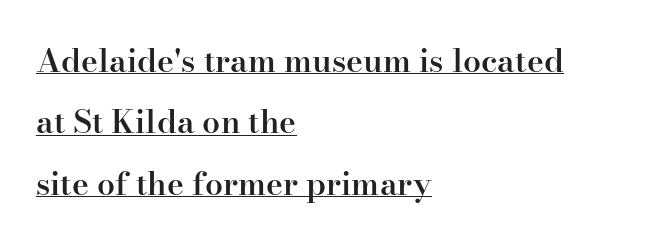
{"serif": "yes", "italic": "no", "bold": "semi", "weight": "semibold", "width": "normal", "stroke_contrast": "high", "x_height": "small", "monospaced": "no", "underline": "yes", "align": "left", "line_spacing": "loose", "line_spacing_ratio": 1.92, "letter_spacing": "normal", "letter_spacing_em": 0.0, "glyph_px": 32}
